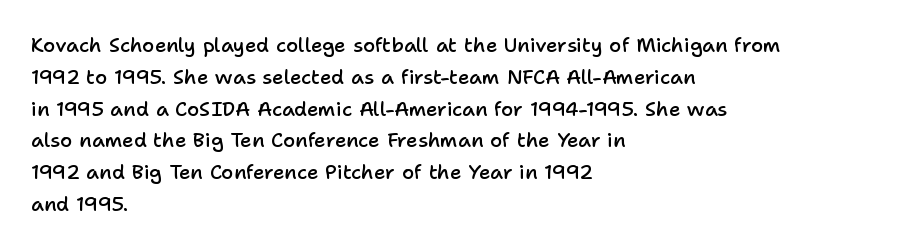
In terms of letterspacing, this is plain default setting. Words float on clear page, feet unadorned. A fair bit of extra ink — the face is semibold, not bold. One-word summary of the alignment: left. A typesetter would call this leading conventional body-copy spacing.
